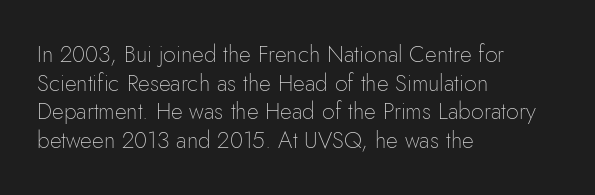
Q: Is the text bold? A: No.
Q: Is the text italic (slanted)? A: No, it is upright.
Q: Is the text underlined? A: No.
Q: How is the paragraph aligned? A: Left-aligned.
Q: Is the spacing between letters normal or unusually wide? A: Normal.
Q: Is the spacing between lines tight, normal or loose? A: Normal.
